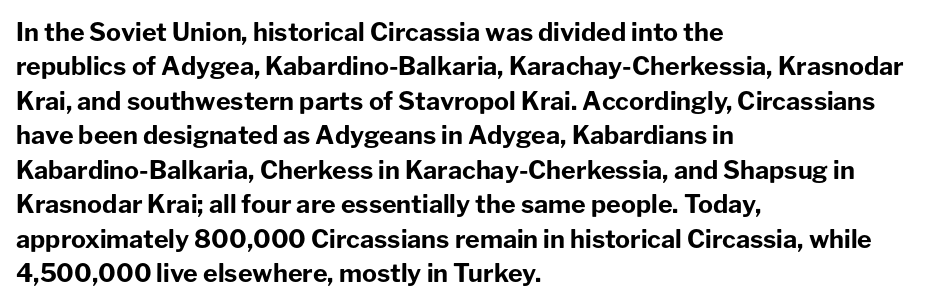
Q: Is the text bold? A: Yes.
Q: Is the text italic (slanted)? A: No, it is upright.
Q: Is the text underlined? A: No.
Q: How is the paragraph aligned? A: Left-aligned.
Q: Is the spacing between letters normal or unusually wide? A: Normal.
Q: Is the spacing between lines tight, normal or loose? A: Normal.
